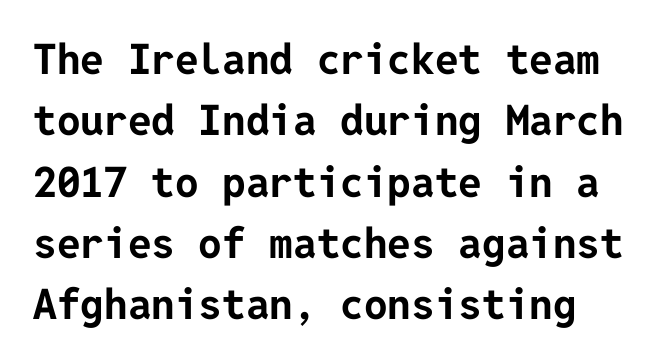
Q: Is the text bold? A: Yes.
Q: Is the text italic (slanted)? A: No, it is upright.
Q: Is the typeface a serif or a sans-serif typeface? A: Sans-serif.
Q: Is the text underlined? A: No.
Q: Is the spacing between letters normal or unusually wide? A: Normal.
Q: Is the spacing between lines tight, normal or loose? A: Normal.
Q: Width (condensed, normal, or wide)? A: Normal.
Q: Stroke contrast? A: Low.
Q: x-height? A: Medium.
